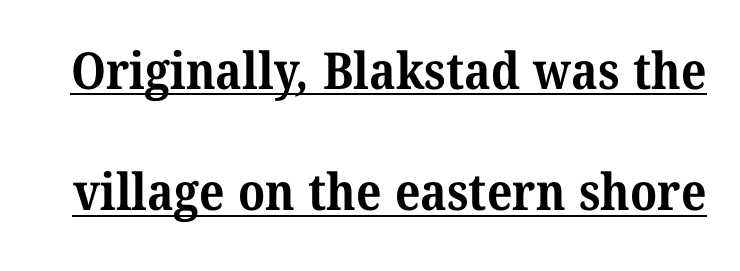
Q: Is the text bold? A: Yes.
Q: Is the typeface a serif or a sans-serif typeface? A: Serif.
Q: Is the text underlined? A: Yes.
Q: Is the spacing between letters normal or unusually wide? A: Normal.
Q: Is the spacing between lines tight, normal or loose? A: Loose.
Q: Width (condensed, normal, or wide)? A: Normal.
Q: Stroke contrast? A: Medium.
Q: x-height? A: Medium.
Q: Monospaced? A: No.
